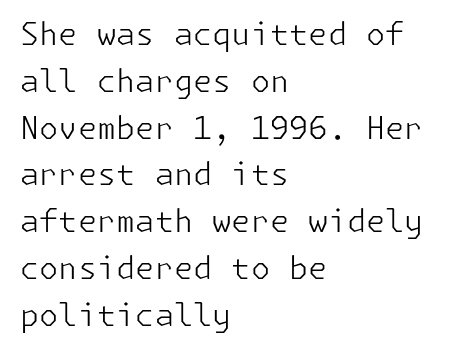
Q: Is the text bold? A: No.
Q: Is the text italic (slanted)? A: No, it is upright.
Q: Is the typeface a serif or a sans-serif typeface? A: Sans-serif.
Q: Is the text underlined? A: No.
Q: How is the paragraph aligned? A: Left-aligned.
Q: Is the spacing between letters normal or unusually wide? A: Normal.
Q: Is the spacing between lines tight, normal or loose? A: Normal.
Q: Width (condensed, normal, or wide)? A: Normal.
Q: Stroke contrast? A: Low.
Q: x-height? A: Medium.
